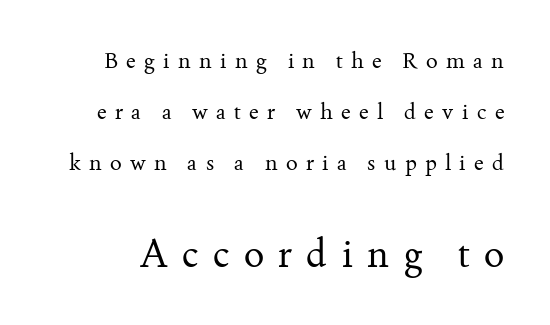
{"serif": "yes", "italic": "no", "bold": "no", "weight": "regular", "width": "normal", "stroke_contrast": "medium", "x_height": "small", "monospaced": "no", "underline": "no", "line_spacing": "loose", "line_spacing_ratio": 2.31, "letter_spacing": "wide", "letter_spacing_em": 0.38, "larger_block": "second", "size_ratio": 1.73, "glyph_px": 38}
